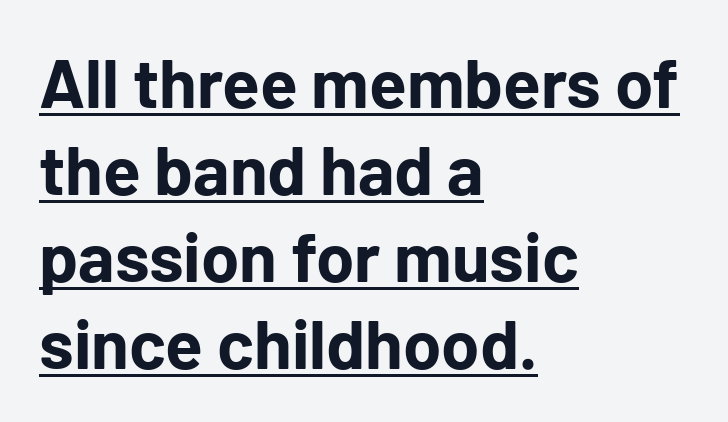
{"serif": "no", "italic": "no", "bold": "yes", "weight": "bold", "width": "normal", "stroke_contrast": "low", "x_height": "medium", "monospaced": "no", "underline": "yes", "align": "left", "line_spacing": "normal", "line_spacing_ratio": 1.26, "letter_spacing": "normal", "letter_spacing_em": 0.0, "glyph_px": 69}
